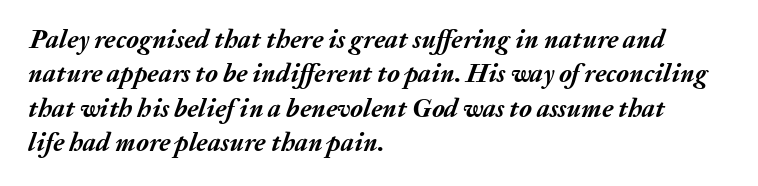
Q: Is the text bold? A: Yes.
Q: Is the text italic (slanted)? A: Yes, it leans right by about 20 degrees.
Q: Is the text underlined? A: No.
Q: How is the paragraph aligned? A: Left-aligned.
Q: Is the spacing between letters normal or unusually wide? A: Normal.
Q: Is the spacing between lines tight, normal or loose? A: Normal.
